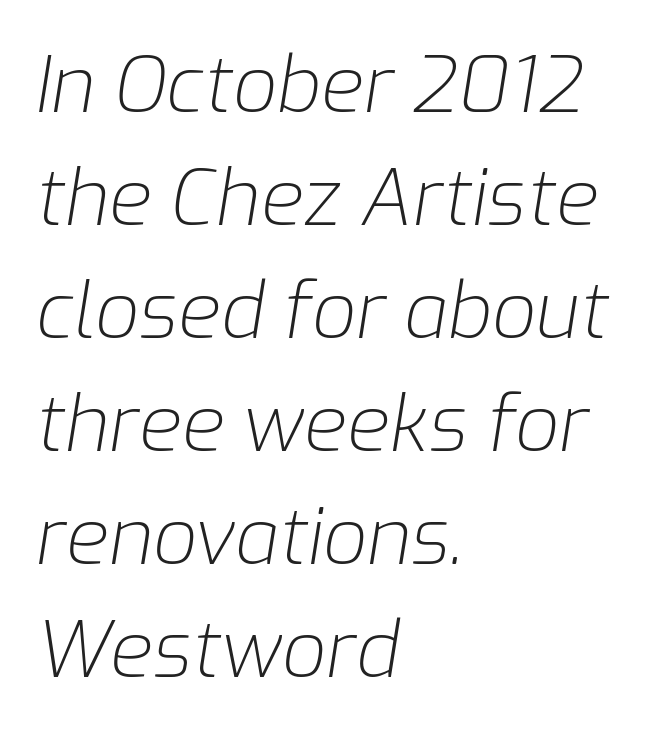
{"italic": "yes", "lean": "right", "slant_degrees": 9, "bold": "no", "weight": "light", "width": "normal", "stroke_contrast": "low", "x_height": "medium", "monospaced": "no", "underline": "no", "align": "left", "line_spacing": "normal", "line_spacing_ratio": 1.45, "letter_spacing": "normal", "letter_spacing_em": 0.0, "glyph_px": 78}
